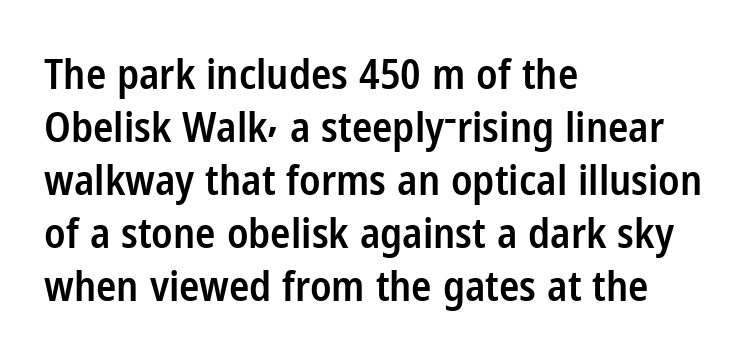
Q: Is the text bold? A: Semi-bold.
Q: Is the text italic (slanted)? A: No, it is upright.
Q: Is the typeface a serif or a sans-serif typeface? A: Sans-serif.
Q: Is the text underlined? A: No.
Q: How is the paragraph aligned? A: Left-aligned.
Q: Is the spacing between letters normal or unusually wide? A: Normal.
Q: Is the spacing between lines tight, normal or loose? A: Normal.
Q: Width (condensed, normal, or wide)? A: Condensed.
Q: Stroke contrast? A: Low.
Q: x-height? A: Medium.
Q: Monospaced? A: No.
